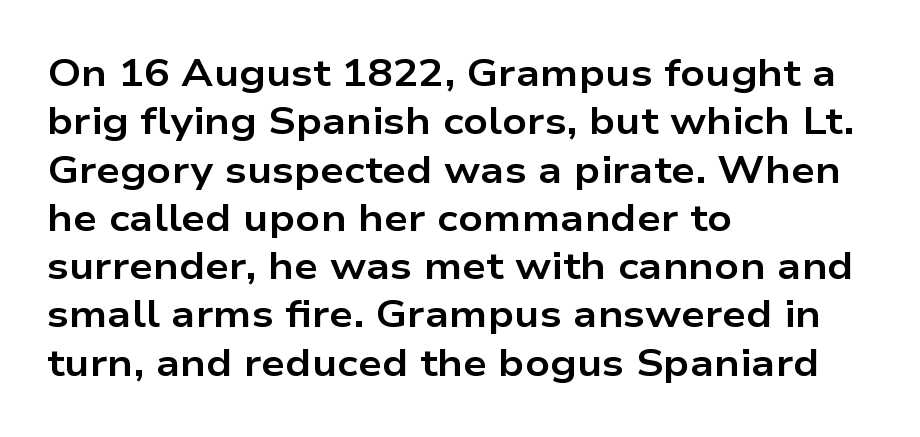
Q: Is the text bold? A: Yes.
Q: Is the text italic (slanted)? A: No, it is upright.
Q: Is the typeface a serif or a sans-serif typeface? A: Sans-serif.
Q: Is the text underlined? A: No.
Q: How is the paragraph aligned? A: Left-aligned.
Q: Is the spacing between letters normal or unusually wide? A: Normal.
Q: Is the spacing between lines tight, normal or loose? A: Normal.
Q: Width (condensed, normal, or wide)? A: Wide.
Q: Stroke contrast? A: Low.
Q: x-height? A: Medium.
Q: Monospaced? A: No.
